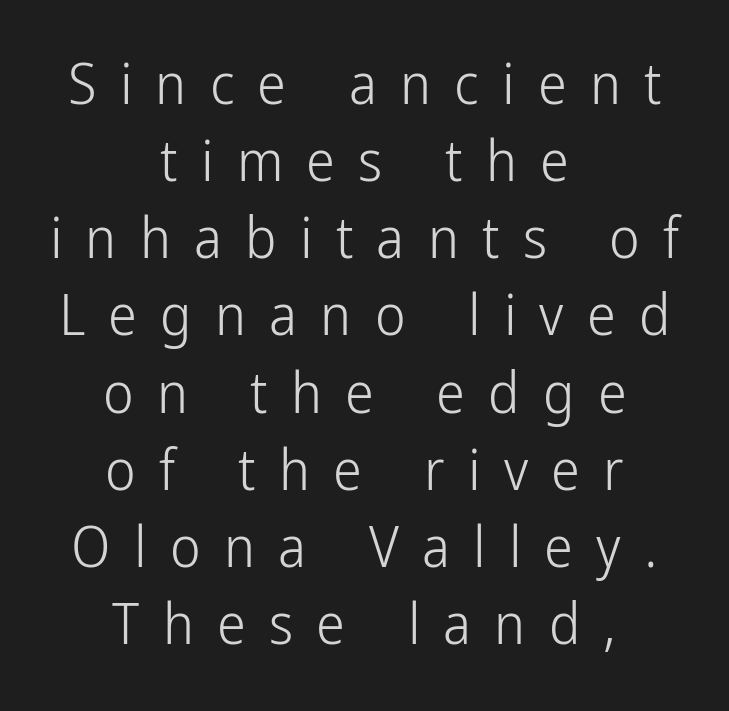
The tracking reads as deliberately expanded to a designer's eye. The font family rendered here belongs to the sans-serif group. Honestly, the row spacing looks completely unremarkable. Here the designer chose a conventional face with non-uniform glyph widths. Caption: multi-line text, centered on the measure.
